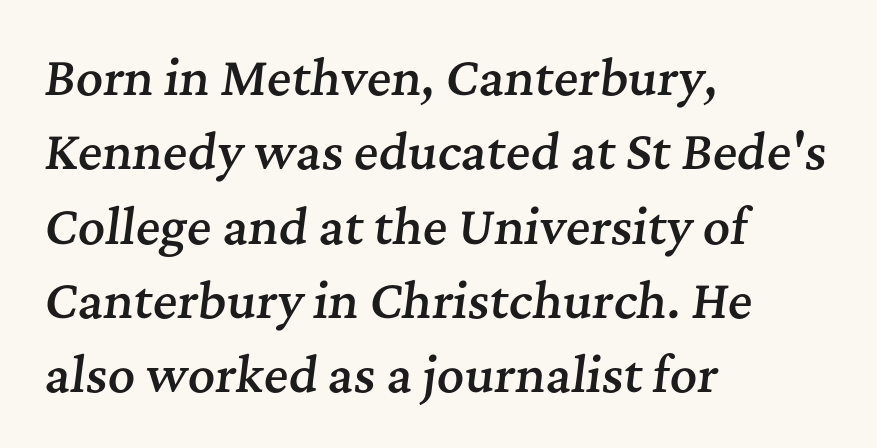
{"serif": "yes", "italic": "yes", "lean": "right", "slant_degrees": 7, "bold": "semi", "weight": "semibold", "width": "normal", "stroke_contrast": "medium", "x_height": "medium", "monospaced": "no", "underline": "no", "align": "left", "line_spacing": "normal", "line_spacing_ratio": 1.58, "letter_spacing": "normal", "letter_spacing_em": 0.0, "glyph_px": 47}
